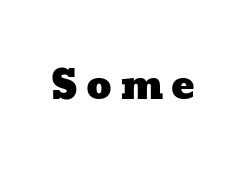
Spacing verdict: proportional, widths tailored to each character. The zone under the glyphs is completely vacant. Compared with typical body copy, the letter spacing here is much looser.
